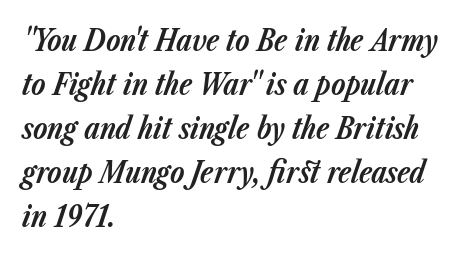
The image shows 29 px bold type, italic (leaning right); set left-aligned, normal line spacing (1.52x), normal letter spacing, not underlined; low stroke contrast and a medium x-height.
